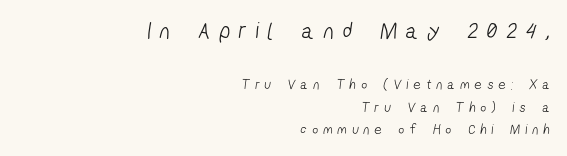
{"bold": "no", "underline": "no", "align": "right", "line_spacing": "normal", "line_spacing_ratio": 1.64, "letter_spacing": "wide", "letter_spacing_em": 0.39, "larger_block": "first", "size_ratio": 1.71, "glyph_px": 24}
